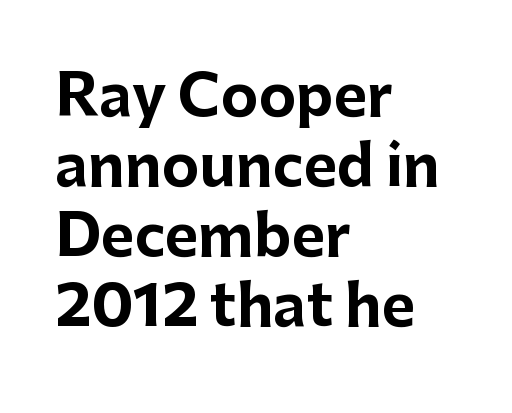
Q: Is the text bold? A: Yes.
Q: Is the text italic (slanted)? A: No, it is upright.
Q: Is the typeface a serif or a sans-serif typeface? A: Sans-serif.
Q: Is the text underlined? A: No.
Q: How is the paragraph aligned? A: Left-aligned.
Q: Is the spacing between letters normal or unusually wide? A: Normal.
Q: Width (condensed, normal, or wide)? A: Normal.
Q: Stroke contrast? A: Low.
Q: x-height? A: Medium.
Q: Monospaced? A: No.
